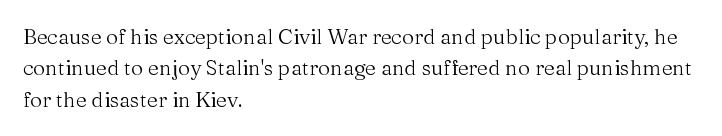
Q: Is the text bold? A: No.
Q: Is the text italic (slanted)? A: No, it is upright.
Q: Is the text underlined? A: No.
Q: How is the paragraph aligned? A: Left-aligned.
Q: Is the spacing between letters normal or unusually wide? A: Normal.
Q: Is the spacing between lines tight, normal or loose? A: Normal.
